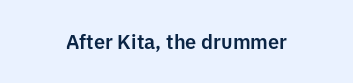
The image shows 20 px text type, upright; set centered, normal letter spacing, not underlined.
